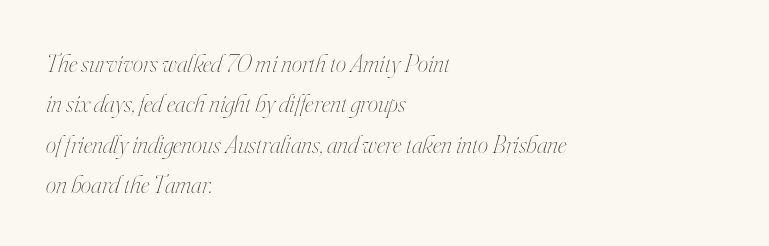
The image shows 26 px text type, italic (leaning right); set left-aligned, normal line spacing (1.55x), normal letter spacing, not underlined.
